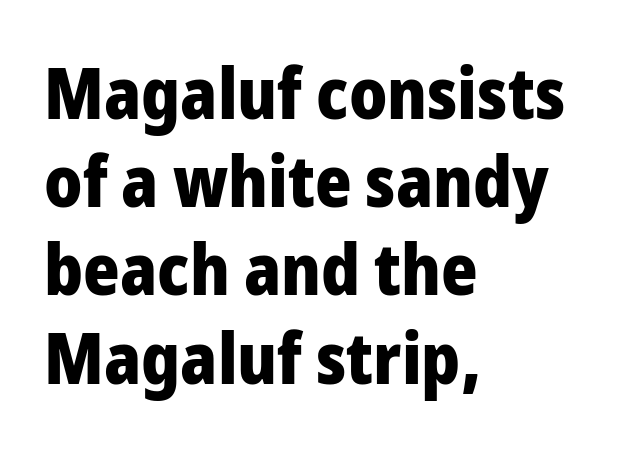
{"serif": "no", "italic": "no", "bold": "yes", "weight": "heavy", "width": "normal", "stroke_contrast": "low", "x_height": "medium", "monospaced": "no", "underline": "no", "align": "left", "line_spacing": "normal", "line_spacing_ratio": 1.26, "letter_spacing": "normal", "letter_spacing_em": 0.0, "glyph_px": 70}
